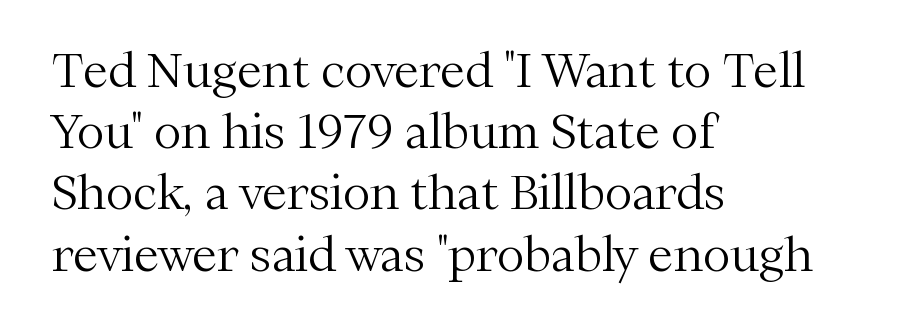
{"serif": "yes", "italic": "no", "bold": "no", "weight": "light", "width": "normal", "stroke_contrast": "medium", "x_height": "medium", "monospaced": "no", "underline": "no", "align": "left", "line_spacing": "normal", "line_spacing_ratio": 1.33, "letter_spacing": "normal", "letter_spacing_em": 0.0, "glyph_px": 46}
